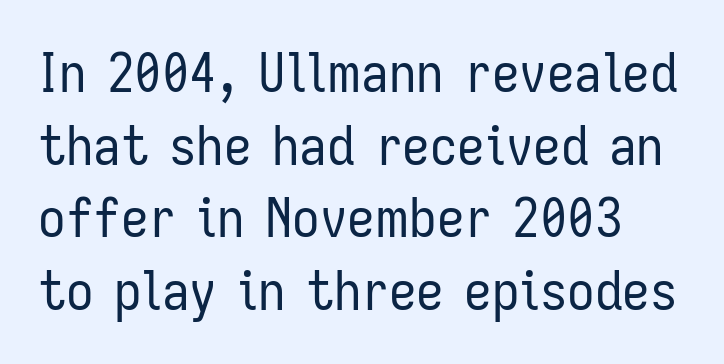
{"serif": "no", "italic": "no", "bold": "no", "weight": "regular", "width": "condensed", "stroke_contrast": "low", "x_height": "medium", "monospaced": "no", "underline": "no", "line_spacing": "normal", "line_spacing_ratio": 1.32, "letter_spacing": "normal", "letter_spacing_em": 0.0, "glyph_px": 55}
